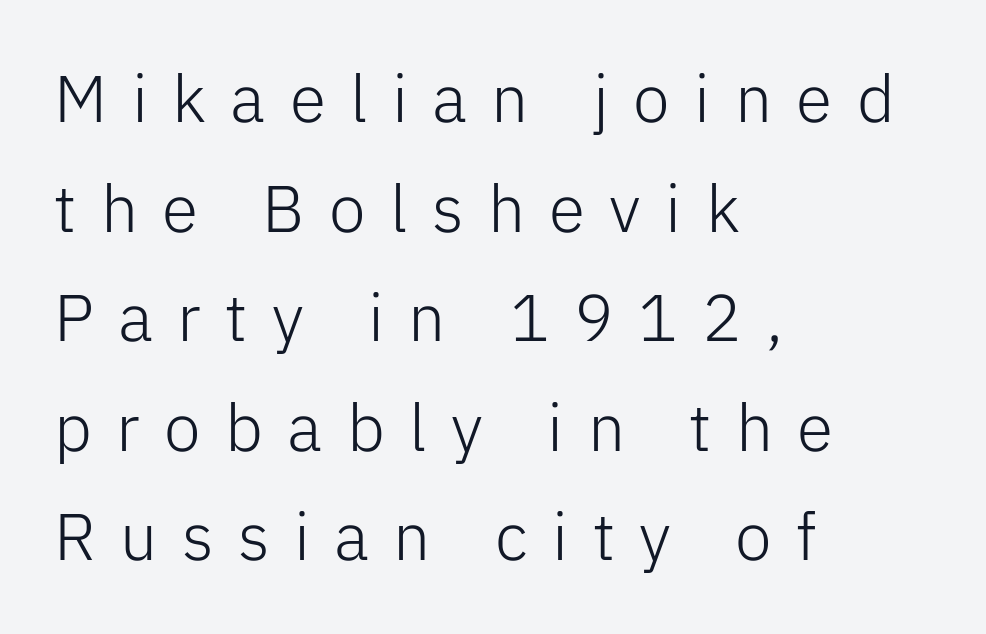
The image shows 66 px light sans-serif type, upright; set left-aligned, normal line spacing (1.66x), unusually wide letter spacing (+0.37 em), not underlined; low stroke contrast and a medium x-height.
